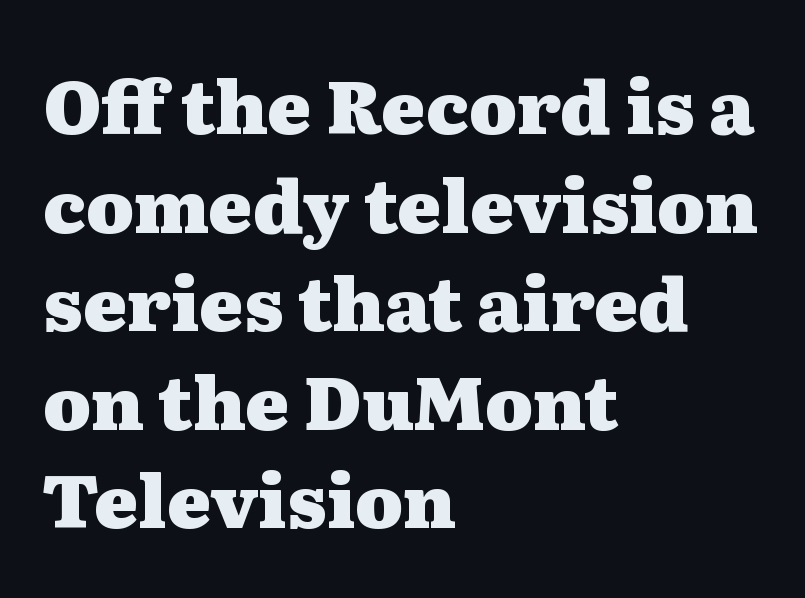
{"serif": "yes", "italic": "no", "bold": "yes", "weight": "heavy", "width": "wide", "stroke_contrast": "medium", "x_height": "medium", "monospaced": "no", "underline": "no", "align": "left", "line_spacing": "normal", "line_spacing_ratio": 1.35, "letter_spacing": "normal", "letter_spacing_em": 0.0, "glyph_px": 73}
